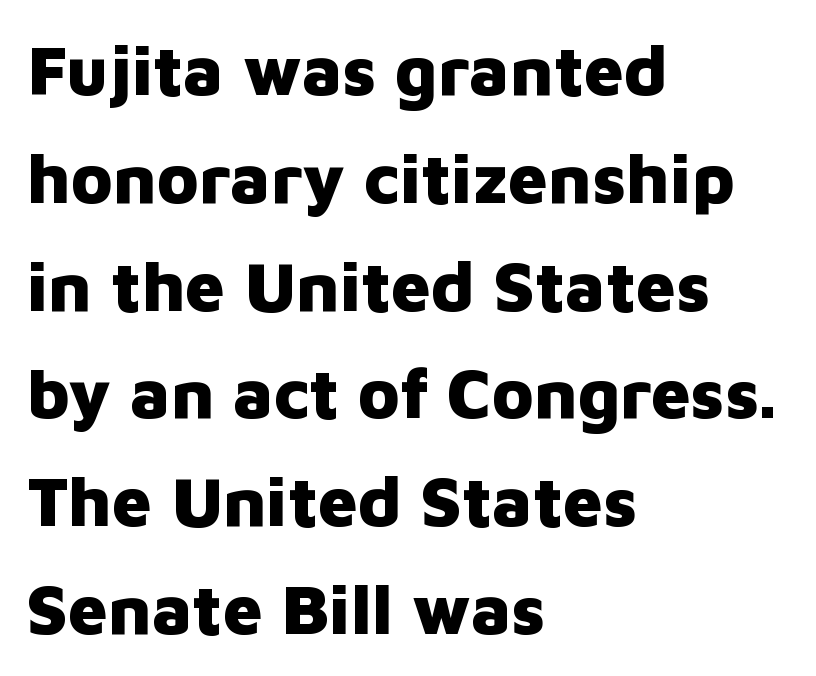
The image shows 70 px heavy sans-serif type, upright; set left-aligned, normal line spacing (1.54x), normal letter spacing, not underlined; low stroke contrast and a medium x-height.
